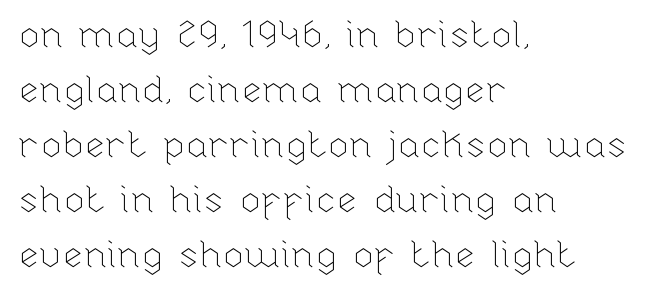
The passage shown is typed in a proportional face where columns would drift. Underlining? Definitely not there. Short and long lines alike share a common starting point at left. The type is set solid horizontally, with unmodified tracking.
